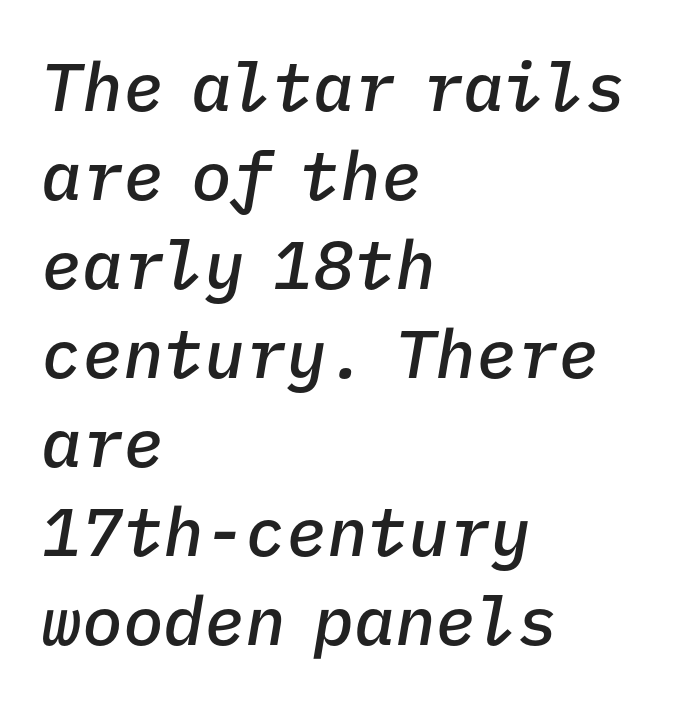
{"italic": "yes", "lean": "right", "slant_degrees": 9, "bold": "semi", "weight": "semibold", "width": "normal", "stroke_contrast": "low", "x_height": "medium", "monospaced": "yes", "underline": "no", "align": "left", "line_spacing": "normal", "line_spacing_ratio": 1.31, "letter_spacing": "normal", "letter_spacing_em": 0.0, "glyph_px": 68}
